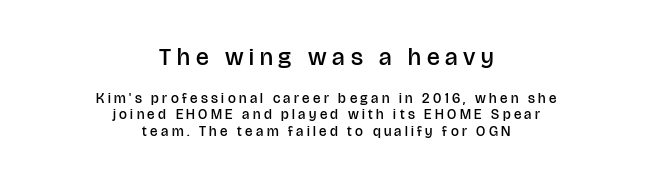
The image shows 24 px text type, upright; set centered, line spacing 1.16x, unusually wide letter spacing (+0.24 em), not underlined; the first (top) block is 1.71x larger.
